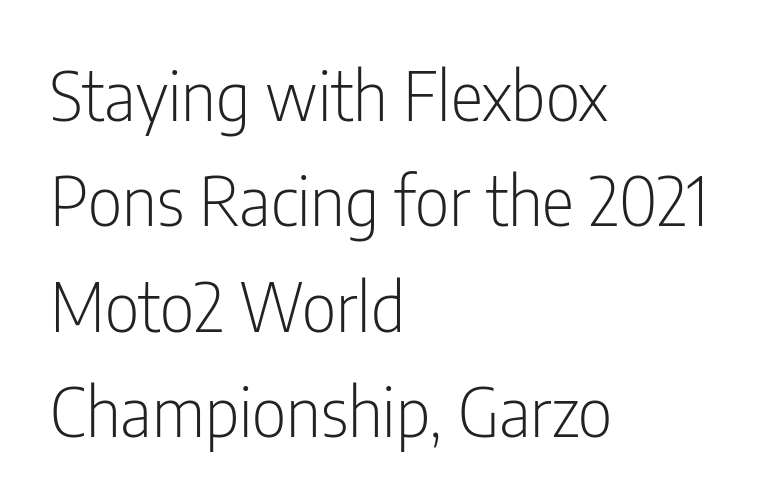
{"serif": "no", "italic": "no", "bold": "no", "weight": "light", "width": "condensed", "stroke_contrast": "low", "x_height": "medium", "monospaced": "no", "underline": "no", "align": "left", "line_spacing": "normal", "line_spacing_ratio": 1.55, "letter_spacing": "normal", "letter_spacing_em": 0.0, "glyph_px": 68}
